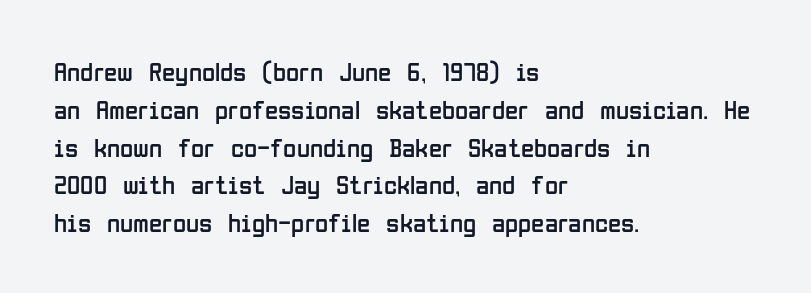
The image shows 27 px text type, upright; set left-aligned, normal line spacing (1.4x), normal letter spacing, not underlined.
